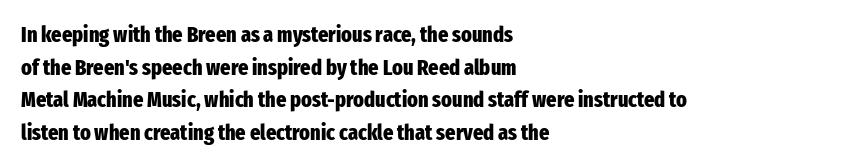
{"italic": "no", "bold": "yes", "underline": "no", "align": "left", "line_spacing": "normal", "line_spacing_ratio": 1.48, "letter_spacing": "normal", "letter_spacing_em": 0.0, "glyph_px": 22}
